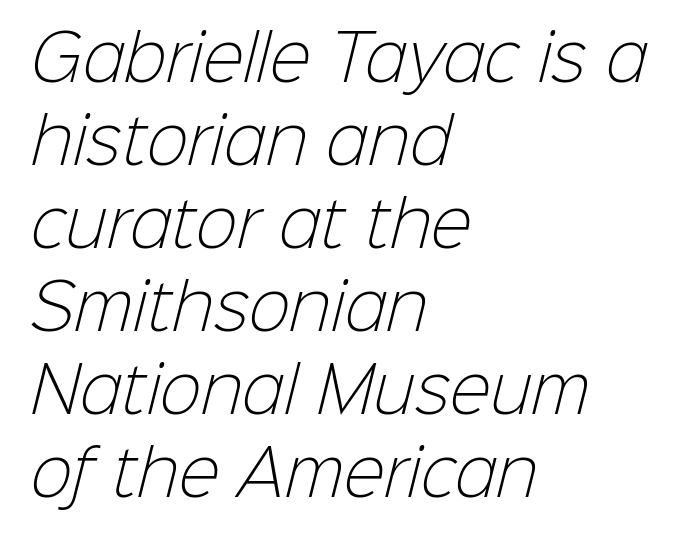
The image shows 62 px light sans-serif type; set left-aligned, normal line spacing (1.34x), normal letter spacing, not underlined; low stroke contrast and a medium x-height.
